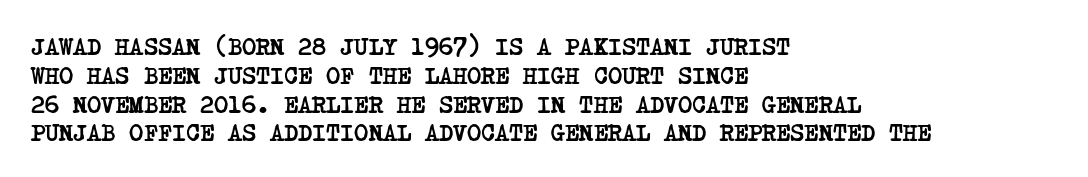
{"bold": "yes", "underline": "no", "align": "left", "line_spacing_ratio": 1.2, "letter_spacing": "normal", "letter_spacing_em": 0.0, "glyph_px": 24}
